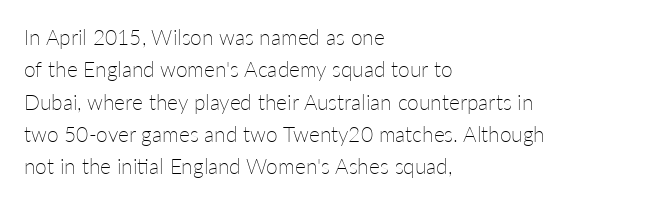
Q: Is the text bold? A: No.
Q: Is the text italic (slanted)? A: No, it is upright.
Q: Is the text underlined? A: No.
Q: How is the paragraph aligned? A: Left-aligned.
Q: Is the spacing between letters normal or unusually wide? A: Normal.
Q: Is the spacing between lines tight, normal or loose? A: Normal.
